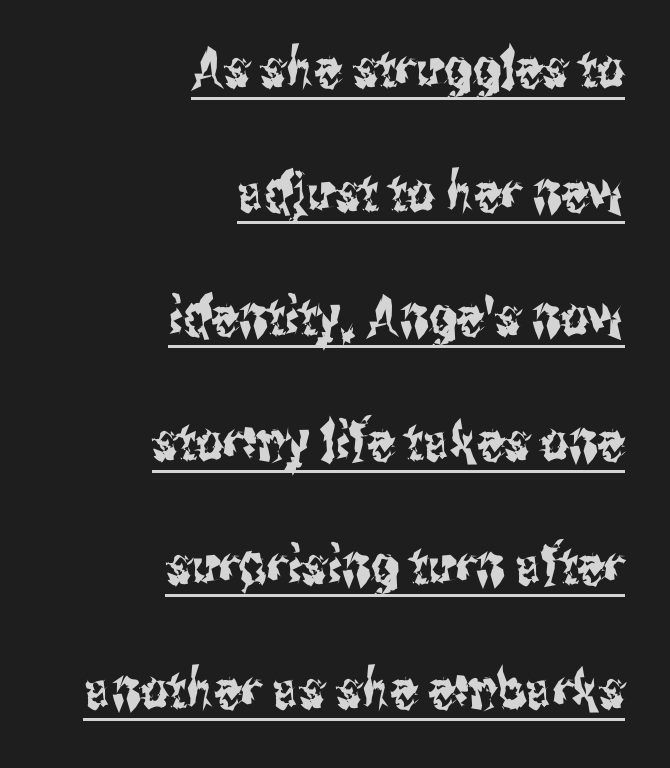
Q: Is the text italic (slanted)? A: No, it is upright.
Q: Is the typeface a serif or a sans-serif typeface? A: Sans-serif.
Q: Is the text underlined? A: Yes.
Q: How is the paragraph aligned? A: Right-aligned.
Q: Is the spacing between letters normal or unusually wide? A: Normal.
Q: Is the spacing between lines tight, normal or loose? A: Loose.
Q: Width (condensed, normal, or wide)? A: Condensed.
Q: Stroke contrast? A: Medium.
Q: x-height? A: Medium.
Q: Monospaced? A: No.
